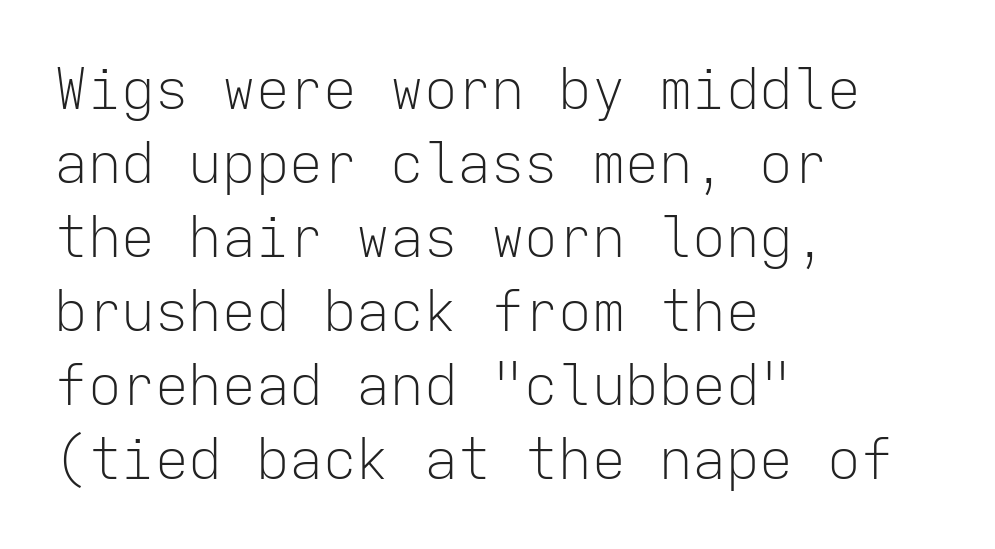
Q: Is the text bold? A: No.
Q: Is the text italic (slanted)? A: No, it is upright.
Q: Is the typeface a serif or a sans-serif typeface? A: Sans-serif.
Q: Is the text underlined? A: No.
Q: How is the paragraph aligned? A: Left-aligned.
Q: Is the spacing between letters normal or unusually wide? A: Normal.
Q: Is the spacing between lines tight, normal or loose? A: Normal.
Q: Width (condensed, normal, or wide)? A: Normal.
Q: Stroke contrast? A: Low.
Q: x-height? A: Medium.
Q: Monospaced? A: Yes.
